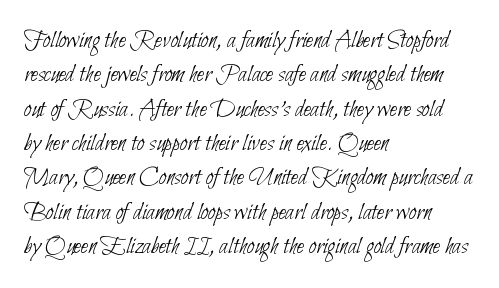
The foot of each line stays bare and open. Compared with a centered layout, this one pins lines to the left instead. The cut favours lightness, reaching ordinary text weight at its darkest. The designer left line spacing at the default.
